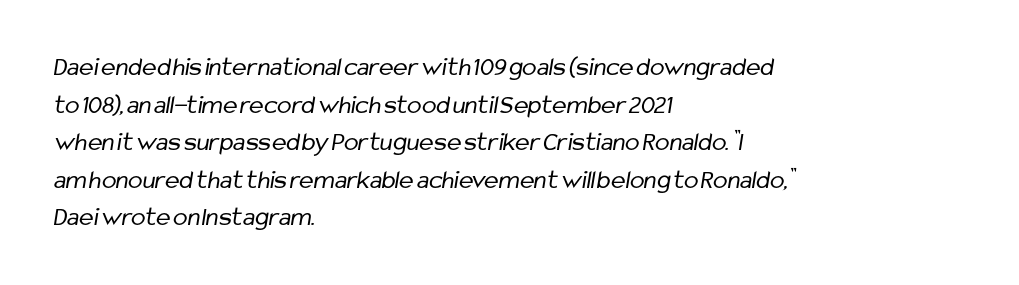
{"bold": "no", "underline": "no", "align": "left", "line_spacing": "normal", "line_spacing_ratio": 1.39, "letter_spacing": "normal", "letter_spacing_em": 0.0, "glyph_px": 27}
